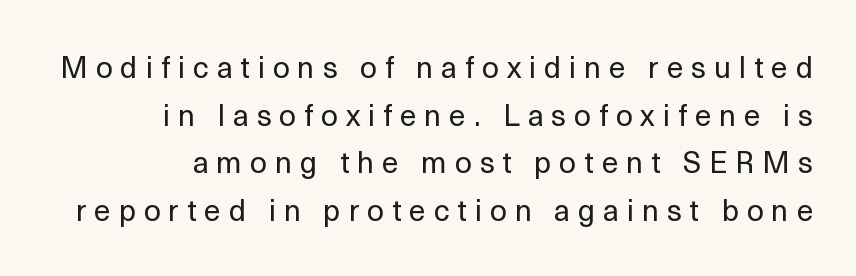
The image shows 30 px regular-weight sans-serif type, upright; set right-aligned, normal line spacing (1.59x), unusually wide letter spacing (+0.26 em), not underlined; a medium x-height.
